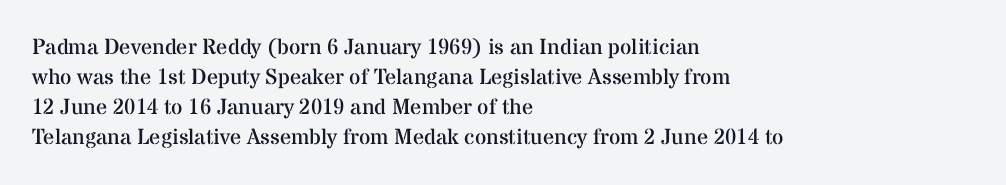
Reading down the column, the eye jumps a familiar distance to each next line. Left-aligned paragraph, ragged on the right. Check under the words: just untouched page. Nope, not italic — everything's standing straight.
